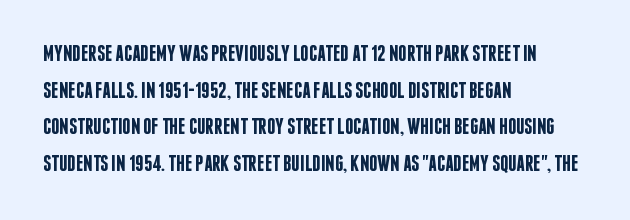
The image shows 23 px text type, upright; set left-aligned, normal line spacing (1.59x), normal letter spacing, not underlined.
